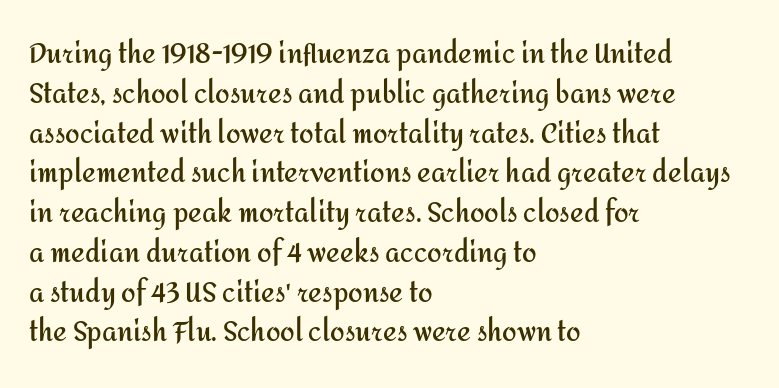
{"italic": "no", "bold": "yes", "underline": "no", "align": "left", "line_spacing": "normal", "line_spacing_ratio": 1.53, "letter_spacing": "normal", "letter_spacing_em": 0.0, "glyph_px": 26}
